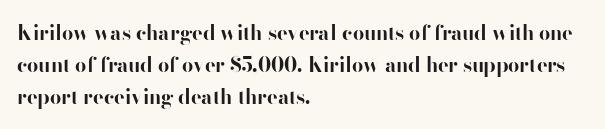
The image shows 20 px bold type, upright; set left-aligned, normal line spacing (1.59x), normal letter spacing, not underlined.
